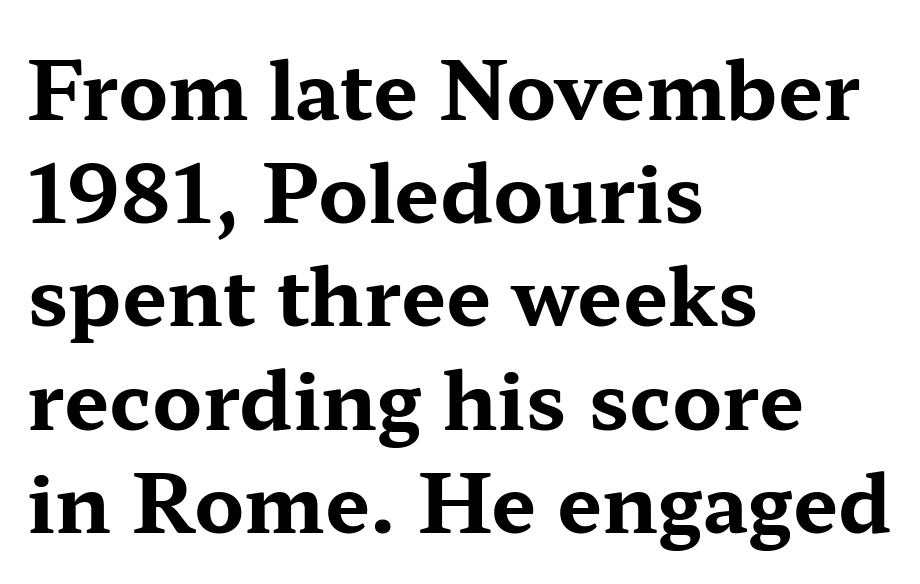
The image shows 80 px bold, wide serif type, upright; set left-aligned, normal line spacing (1.29x), normal letter spacing, not underlined; medium stroke contrast and a medium x-height.
